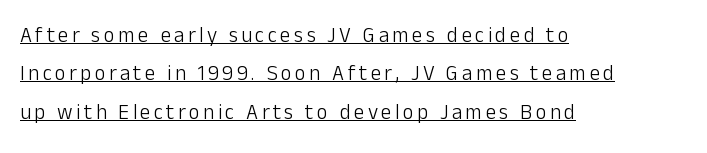
Stems and bowls with no extra thickness — not bold. A baseline rule has been typeset under these characters. In CSS terms this would be text-align: left. Tall strokes in this sample are plumb rather than angled.
